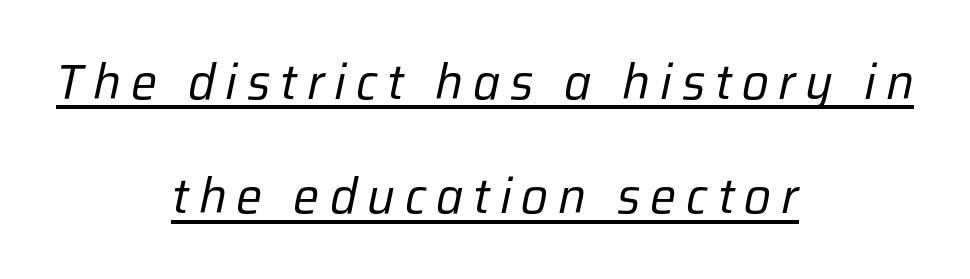
The image shows 49 px regular-weight type, italic (leaning right); set centered, loose line spacing (2.33x), unusually wide letter spacing (+0.2 em), underlined; low stroke contrast and a medium x-height.
